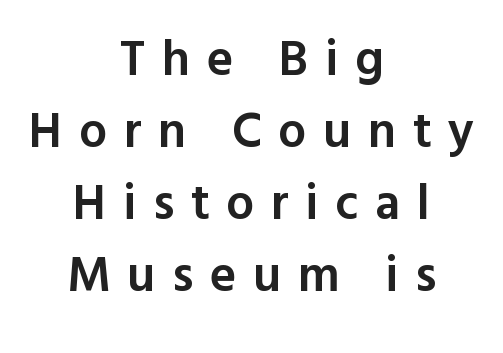
Q: Is the text bold? A: Semi-bold.
Q: Is the text italic (slanted)? A: No, it is upright.
Q: Is the typeface a serif or a sans-serif typeface? A: Sans-serif.
Q: Is the text underlined? A: No.
Q: How is the paragraph aligned? A: Centered.
Q: Is the spacing between letters normal or unusually wide? A: Unusually wide.
Q: Is the spacing between lines tight, normal or loose? A: Normal.
Q: Width (condensed, normal, or wide)? A: Normal.
Q: x-height? A: Medium.
Q: Monospaced? A: No.
